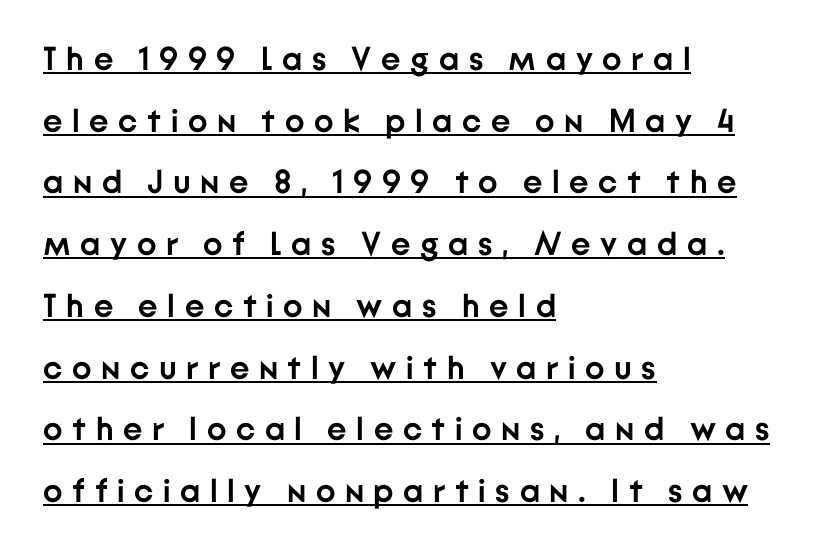
{"serif": "no", "italic": "no", "bold": "yes", "weight": "semibold", "width": "normal", "stroke_contrast": "low", "x_height": "medium", "monospaced": "no", "underline": "yes", "align": "left", "line_spacing_ratio": 1.87, "letter_spacing": "wide", "letter_spacing_em": 0.29, "glyph_px": 33}
